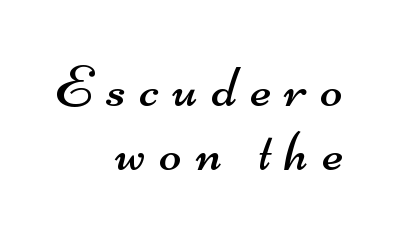
Q: Is the text bold? A: No.
Q: Is the typeface a serif or a sans-serif typeface? A: Sans-serif.
Q: Is the text underlined? A: No.
Q: How is the paragraph aligned? A: Right-aligned.
Q: Is the spacing between letters normal or unusually wide? A: Unusually wide.
Q: Is the spacing between lines tight, normal or loose? A: Tight.
Q: Width (condensed, normal, or wide)? A: Wide.
Q: Stroke contrast? A: Medium.
Q: x-height? A: Small.
Q: Monospaced? A: No.
